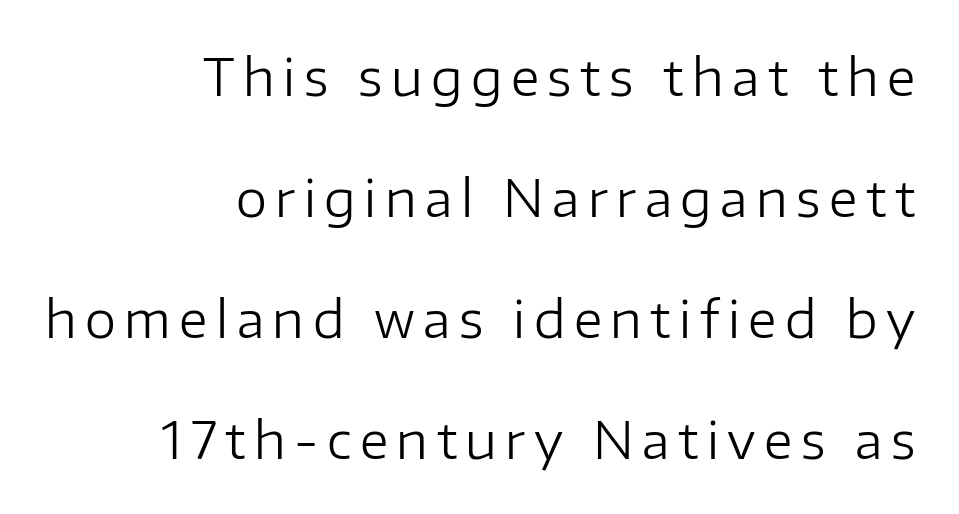
The image shows 50 px regular-weight sans-serif type, upright; set right-aligned, loose line spacing (2.42x), not underlined; low stroke contrast and a medium x-height.
